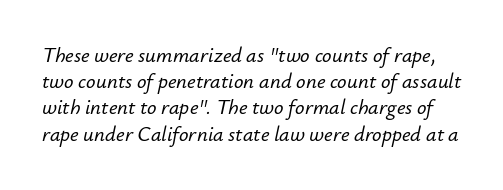
{"italic": "yes", "lean": "right", "slant_degrees": 12, "underline": "no", "line_spacing": "normal", "line_spacing_ratio": 1.25, "letter_spacing": "normal", "letter_spacing_em": 0.0, "glyph_px": 21}
